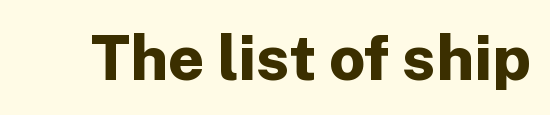
Quick note: not italic, upright. The letters are bold, with thick, heavy strokes. Any mark beneath the type? The region is blank. Here the designer chose a conventional face with non-uniform glyph widths.
